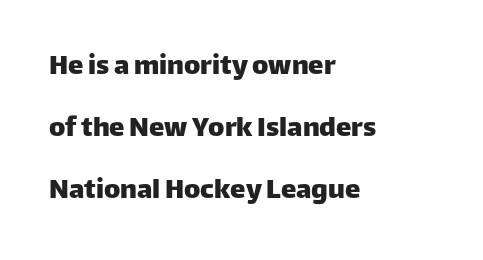
{"serif": "no", "italic": "no", "width": "normal", "stroke_contrast": "low", "x_height": "large", "monospaced": "no", "underline": "no", "align": "left", "line_spacing": "loose", "line_spacing_ratio": 2.0, "letter_spacing": "normal", "letter_spacing_em": 0.0, "glyph_px": 31}
